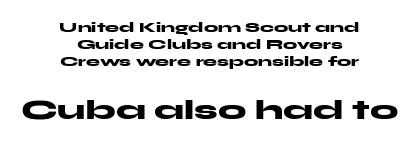
The image shows 28 px heavy, wide sans-serif type, upright; set centered, line spacing 1.23x, normal letter spacing, not underlined; the second (bottom) block is 2.0x larger; medium stroke contrast and a medium x-height.
